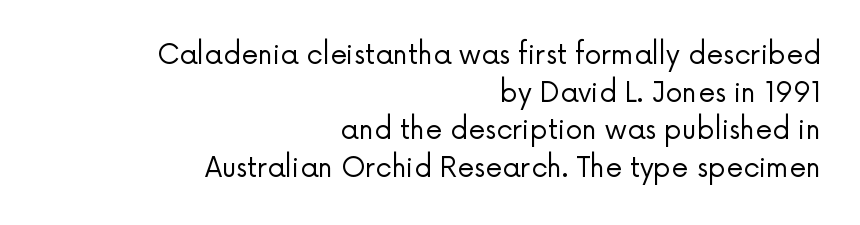
Q: Is the text bold? A: No.
Q: Is the text italic (slanted)? A: No, it is upright.
Q: Is the text underlined? A: No.
Q: How is the paragraph aligned? A: Right-aligned.
Q: Is the spacing between letters normal or unusually wide? A: Normal.
Q: Is the spacing between lines tight, normal or loose? A: Normal.
